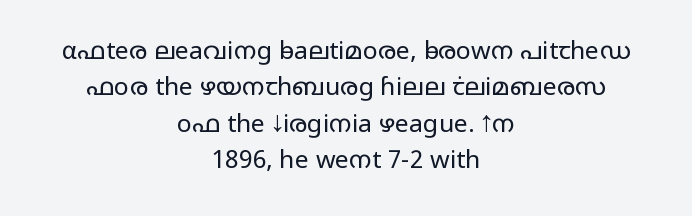
Default kerning and tracking; the words read as compact shapes. Weight class: somewhere from thin through regular. Ordinary non-slanted type is in use. Descenders hang freely into open space. Line spacing here is normal.
